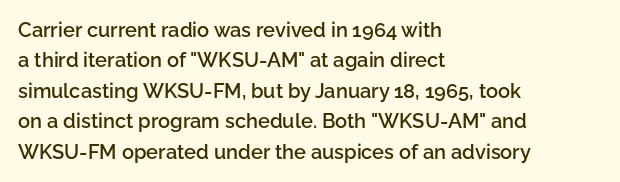
{"italic": "no", "bold": "semi", "underline": "no", "align": "left", "line_spacing": "normal", "line_spacing_ratio": 1.52, "letter_spacing": "normal", "letter_spacing_em": 0.0, "glyph_px": 20}
